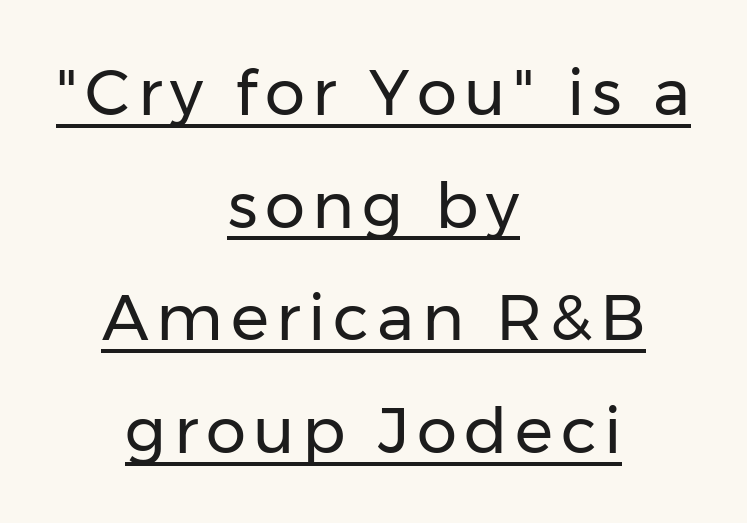
A baseline rule has been typeset under these characters. Heaviness? Minimal to ordinary, like unemphasized prose. The passage shown is typed in a proportional face where columns would drift. The lettering stays uniformly vertical, giving the passage a roman look.
